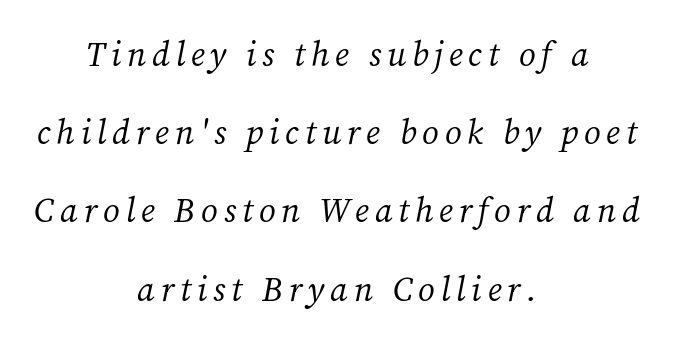
{"serif": "yes", "italic": "yes", "lean": "right", "slant_degrees": 12, "bold": "no", "weight": "regular", "width": "normal", "stroke_contrast": "medium", "x_height": "medium", "monospaced": "no", "underline": "no", "align": "center", "line_spacing": "loose", "line_spacing_ratio": 2.3, "glyph_px": 34}
